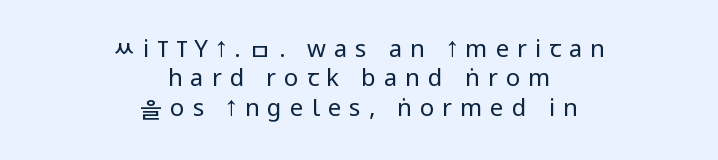
Q: Is the text bold? A: No.
Q: Is the text italic (slanted)? A: No, it is upright.
Q: Is the text underlined? A: No.
Q: How is the paragraph aligned? A: Centered.
Q: Is the spacing between letters normal or unusually wide? A: Unusually wide.
